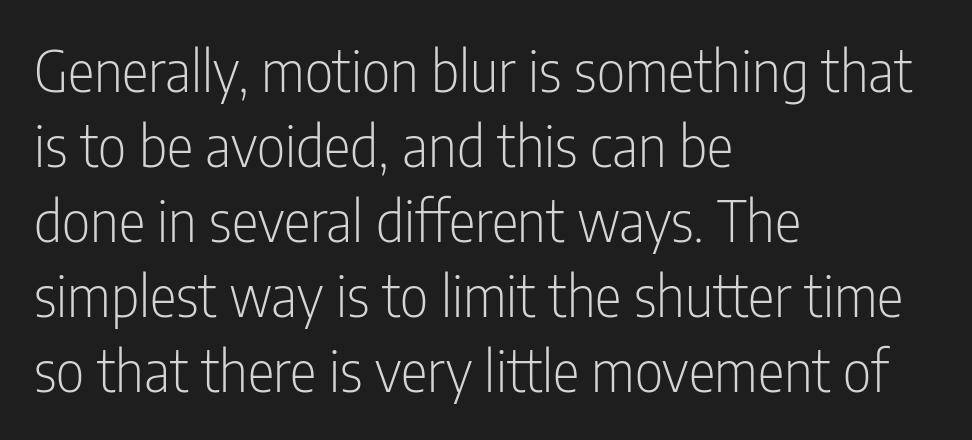
Q: Is the text bold? A: No.
Q: Is the text italic (slanted)? A: No, it is upright.
Q: Is the typeface a serif or a sans-serif typeface? A: Sans-serif.
Q: Is the text underlined? A: No.
Q: How is the paragraph aligned? A: Left-aligned.
Q: Is the spacing between letters normal or unusually wide? A: Normal.
Q: Is the spacing between lines tight, normal or loose? A: Normal.
Q: Width (condensed, normal, or wide)? A: Condensed.
Q: Stroke contrast? A: Low.
Q: x-height? A: Medium.
Q: Monospaced? A: No.
